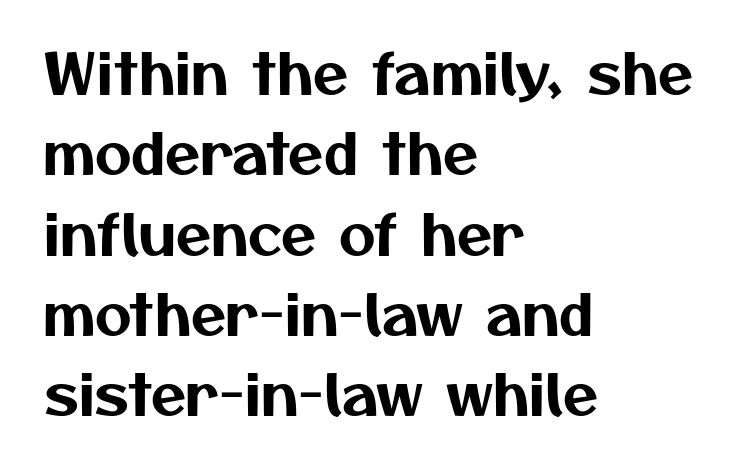
{"serif": "no", "width": "normal", "stroke_contrast": "medium", "x_height": "medium", "monospaced": "no", "underline": "no", "align": "left", "line_spacing": "normal", "line_spacing_ratio": 1.41, "letter_spacing": "normal", "letter_spacing_em": 0.0, "glyph_px": 57}
